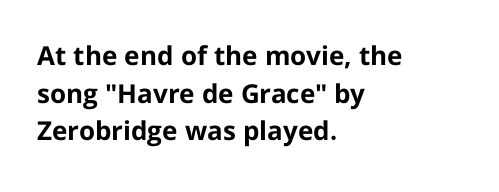
The image shows 26 px bold type, upright; set left-aligned, normal line spacing (1.45x), normal letter spacing, not underlined.
